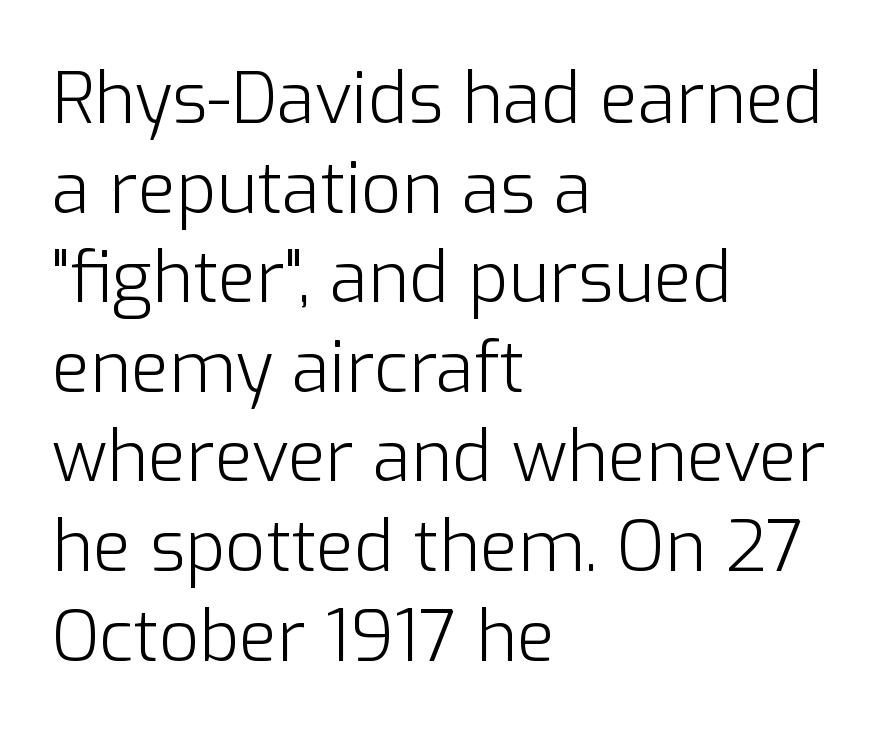
{"serif": "no", "italic": "no", "bold": "no", "weight": "light", "width": "normal", "stroke_contrast": "low", "x_height": "medium", "monospaced": "no", "underline": "no", "align": "left", "line_spacing": "normal", "line_spacing_ratio": 1.28, "letter_spacing": "normal", "letter_spacing_em": 0.0, "glyph_px": 70}
